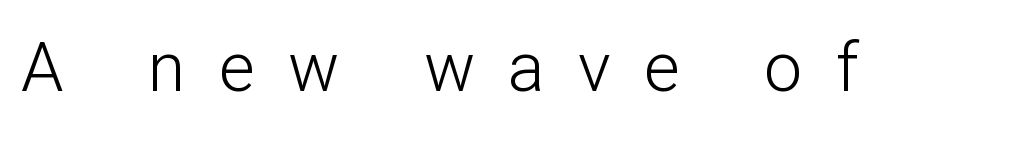
The image shows 68 px light sans-serif type, upright; set unusually wide letter spacing (+0.49 em), not underlined; low stroke contrast and a medium x-height.
